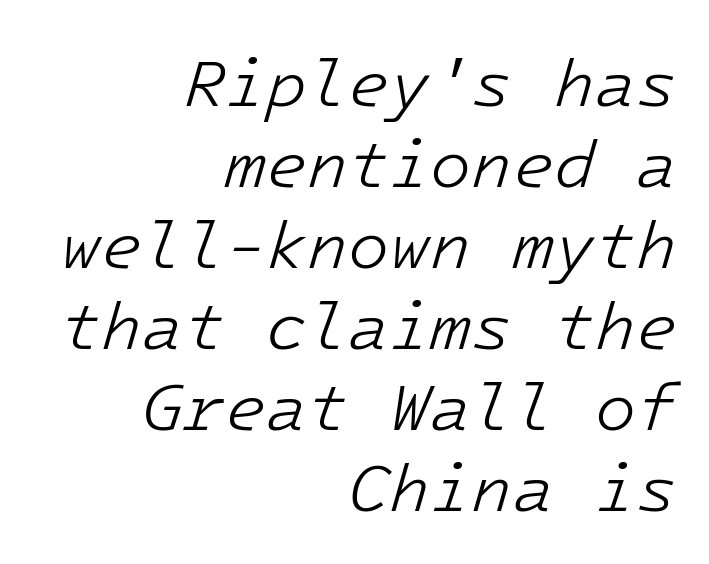
{"italic": "yes", "lean": "right", "slant_degrees": 16, "bold": "no", "weight": "light", "width": "normal", "stroke_contrast": "low", "x_height": "medium", "underline": "no", "align": "right", "line_spacing_ratio": 1.21, "letter_spacing": "normal", "letter_spacing_em": 0.0, "glyph_px": 67}
